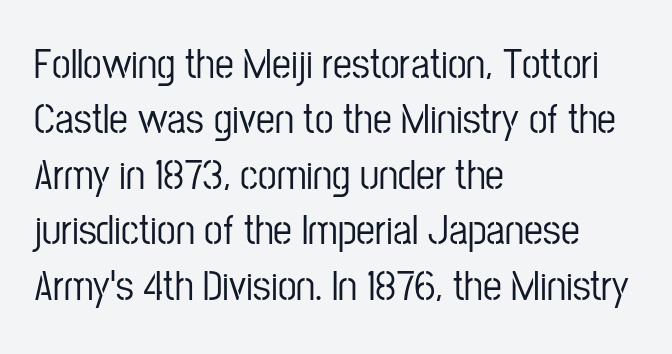
The image shows 42 px condensed sans-serif type, upright; set left-aligned, normal line spacing (1.32x), normal letter spacing, not underlined; low stroke contrast and a medium x-height.
